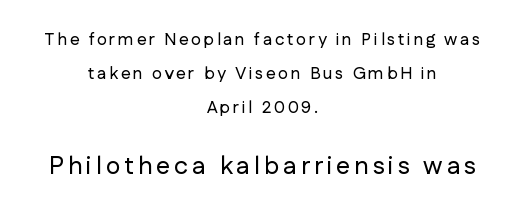
{"italic": "no", "underline": "no", "align": "center", "line_spacing": "loose", "line_spacing_ratio": 1.99, "larger_block": "second", "size_ratio": 1.47, "glyph_px": 25}
